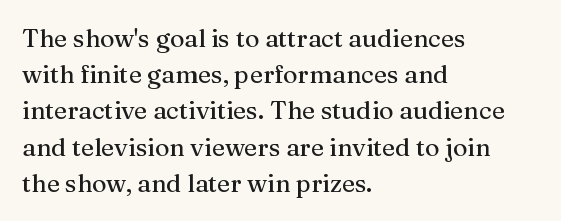
The image shows 25 px text type, upright; set left-aligned, normal line spacing (1.45x), normal letter spacing, not underlined.
